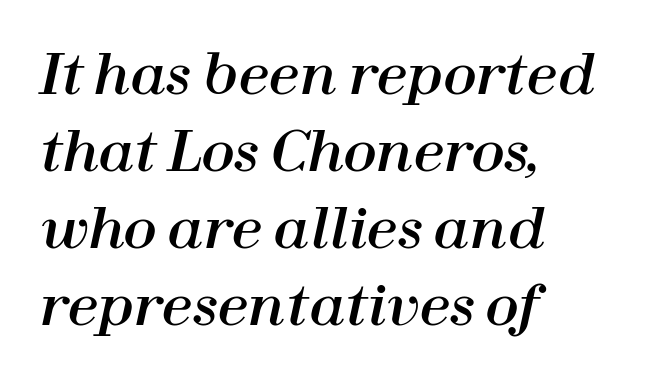
One-word summary of the alignment: left. Has an underline been added? It has not. A typesetter would call this proportional, since set widths differ per character. Reading down the column, the eye jumps a familiar distance to each next line.
